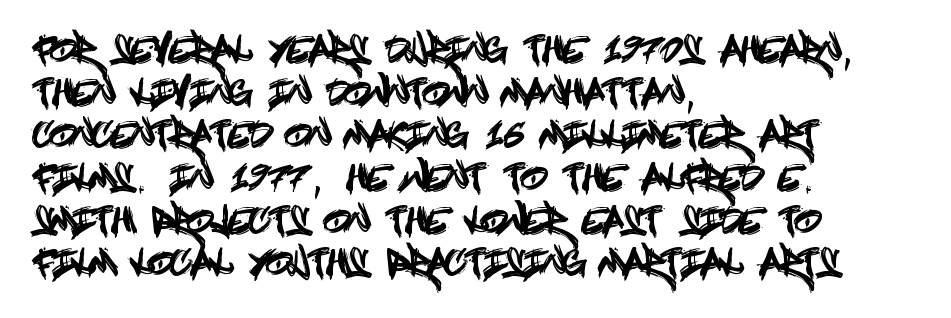
The designer went with a sans here, leaving each stem footless. The gaps between neighbouring characters are ordinary and unremarkable. Left-aligned paragraph, ragged on the right. The zone under the glyphs is completely vacant.
